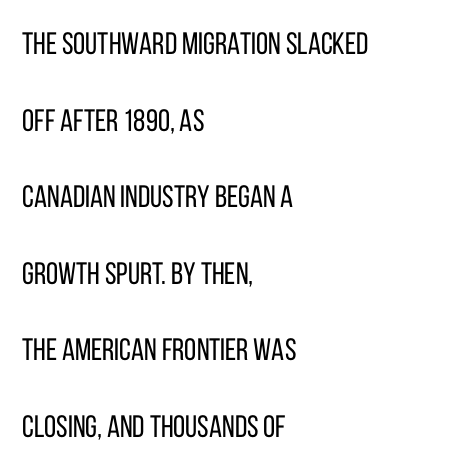
{"serif": "no", "italic": "no", "bold": "no", "weight": "regular", "width": "condensed", "stroke_contrast": "low", "x_height": "large", "monospaced": "no", "underline": "no", "align": "left", "line_spacing": "loose", "line_spacing_ratio": 2.47, "letter_spacing": "normal", "letter_spacing_em": 0.0, "glyph_px": 31}
